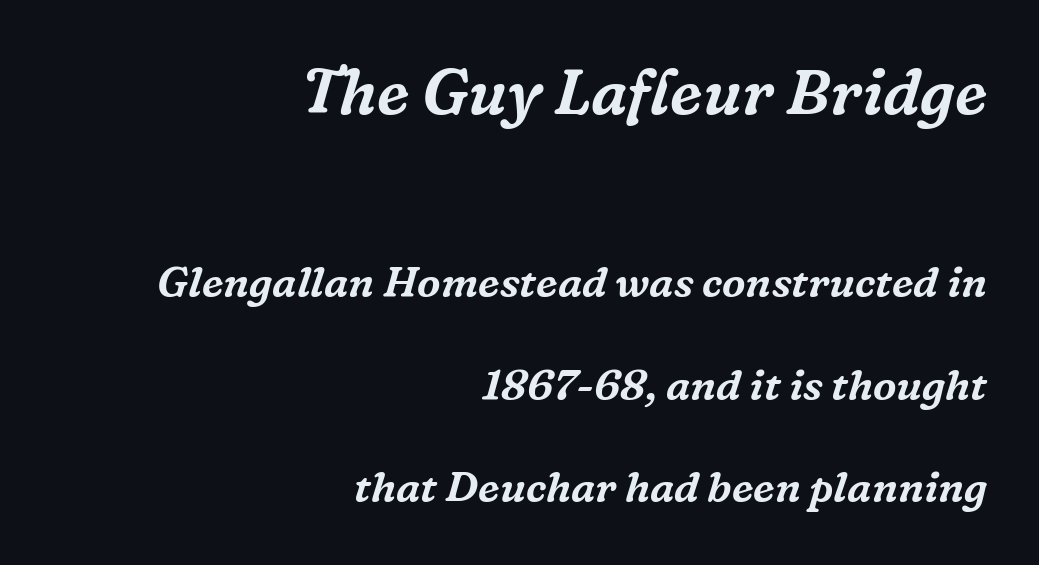
The rendering uses a large line-height, opening up the rows. Designer's note — italics engaged. The passage shown begins with its larger block and ends with its smaller one. The line texture is even and compact thanks to regular tracking. The paragraph shown leans on its right margin. Check under the words: just untouched page.
